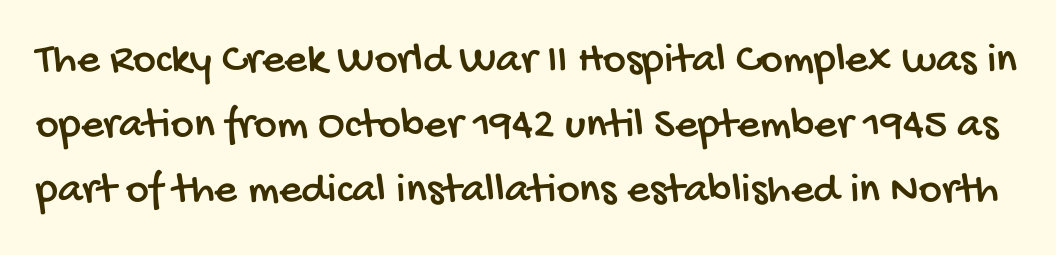
{"serif": "no", "width": "condensed", "stroke_contrast": "low", "x_height": "large", "monospaced": "no", "underline": "no", "line_spacing": "normal", "line_spacing_ratio": 1.48, "letter_spacing": "normal", "letter_spacing_em": 0.0, "glyph_px": 44}
